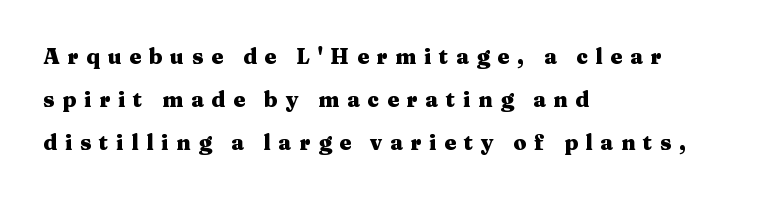
Q: Is the text bold? A: Yes.
Q: Is the text italic (slanted)? A: No, it is upright.
Q: Is the text underlined? A: No.
Q: How is the paragraph aligned? A: Left-aligned.
Q: Is the spacing between letters normal or unusually wide? A: Unusually wide.
Q: Is the spacing between lines tight, normal or loose? A: Loose.
